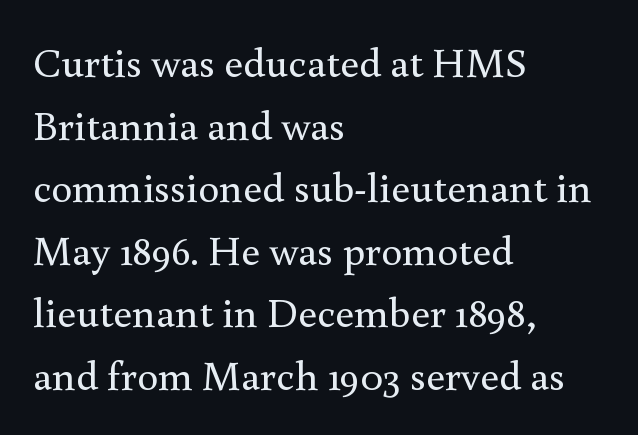
Q: Is the text bold? A: No.
Q: Is the text italic (slanted)? A: No, it is upright.
Q: Is the typeface a serif or a sans-serif typeface? A: Serif.
Q: Is the text underlined? A: No.
Q: How is the paragraph aligned? A: Left-aligned.
Q: Is the spacing between letters normal or unusually wide? A: Normal.
Q: Is the spacing between lines tight, normal or loose? A: Normal.
Q: Width (condensed, normal, or wide)? A: Normal.
Q: x-height? A: Small.
Q: Monospaced? A: No.
